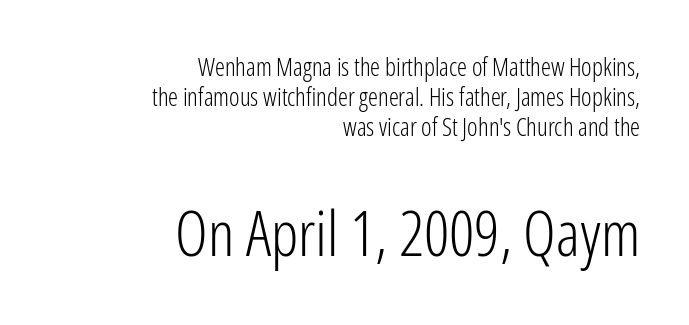
Short and long lines alike share a common ending point at right. You could not count columns in this text — the font is proportionally spaced. The type family on display is of the sans-serif kind. A clean baseline with only descenders dipping below it. The gaps between neighbouring characters are ordinary and unremarkable. Posture: vertical.
